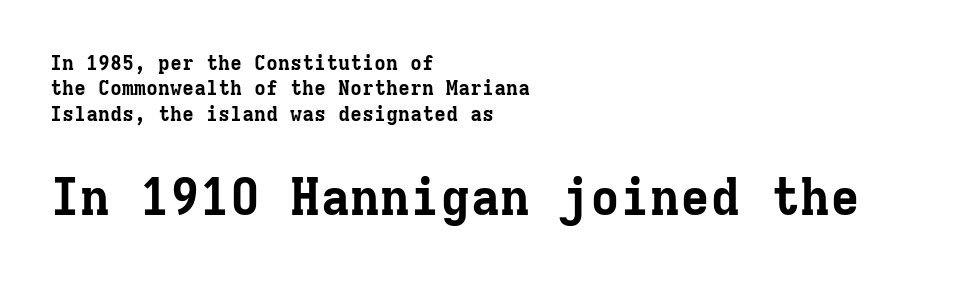
Q: Is the text bold? A: Yes.
Q: Is the text italic (slanted)? A: No, it is upright.
Q: Is the typeface a serif or a sans-serif typeface? A: Serif.
Q: Is the text underlined? A: No.
Q: How is the paragraph aligned? A: Left-aligned.
Q: Is the spacing between letters normal or unusually wide? A: Normal.
Q: Is the spacing between lines tight, normal or loose? A: Normal.
Q: Which block of text is set in a larger size, the first (top) or the second (bottom)? A: The second (bottom) one.
Q: Width (condensed, normal, or wide)? A: Normal.
Q: Stroke contrast? A: Low.
Q: x-height? A: Medium.
Q: Monospaced? A: Yes.
